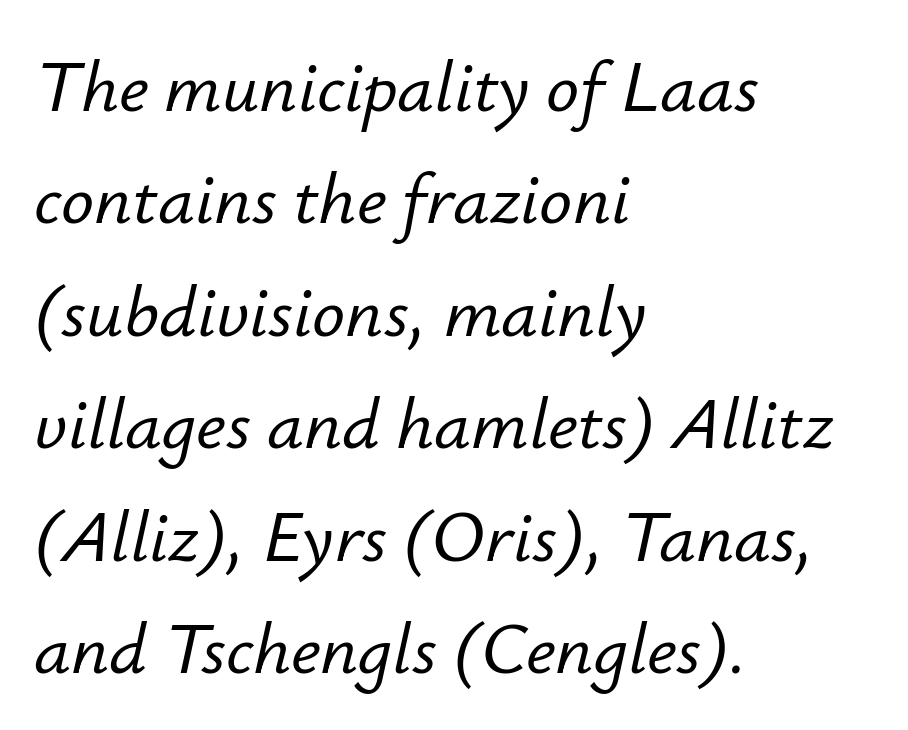
Q: Is the text italic (slanted)? A: Yes, it leans right by about 12 degrees.
Q: Is the text underlined? A: No.
Q: How is the paragraph aligned? A: Left-aligned.
Q: Is the spacing between letters normal or unusually wide? A: Normal.
Q: Is the spacing between lines tight, normal or loose? A: Normal.
Q: Width (condensed, normal, or wide)? A: Normal.
Q: Stroke contrast? A: Low.
Q: x-height? A: Small.
Q: Monospaced? A: No.
